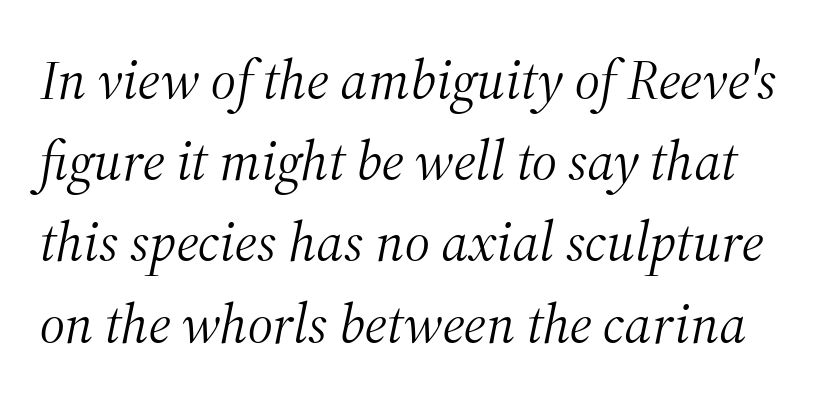
The image shows 56 px light serif type, italic (leaning right); set normal line spacing (1.45x), normal letter spacing, not underlined; medium stroke contrast and a medium x-height.
